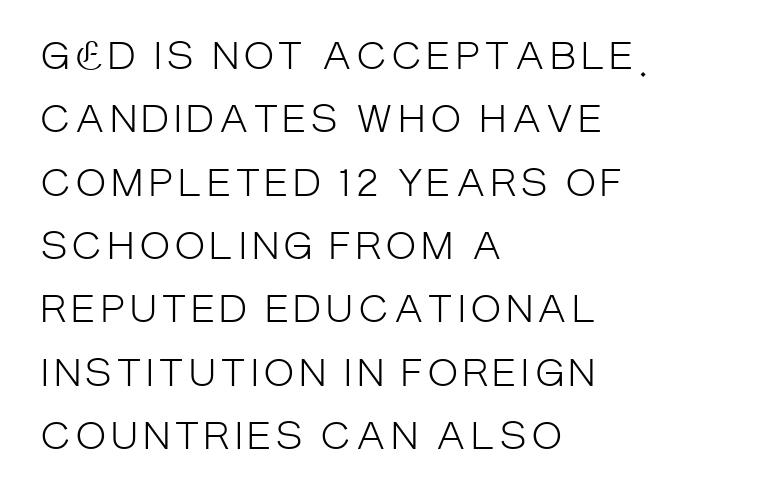
{"serif": "no", "italic": "no", "bold": "no", "weight": "light", "width": "condensed", "stroke_contrast": "low", "x_height": "large", "monospaced": "no", "underline": "no", "align": "left", "line_spacing_ratio": 1.76, "glyph_px": 36}
